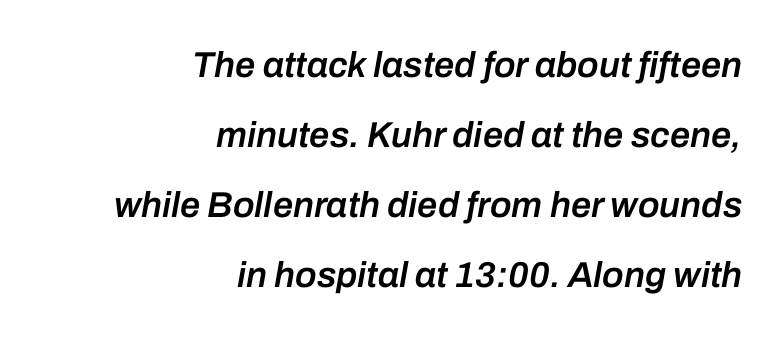
{"italic": "yes", "lean": "right", "slant_degrees": 10, "bold": "semi", "weight": "semibold", "width": "normal", "stroke_contrast": "low", "x_height": "medium", "monospaced": "no", "underline": "no", "align": "right", "line_spacing": "loose", "line_spacing_ratio": 1.94, "letter_spacing": "normal", "letter_spacing_em": 0.0, "glyph_px": 36}
